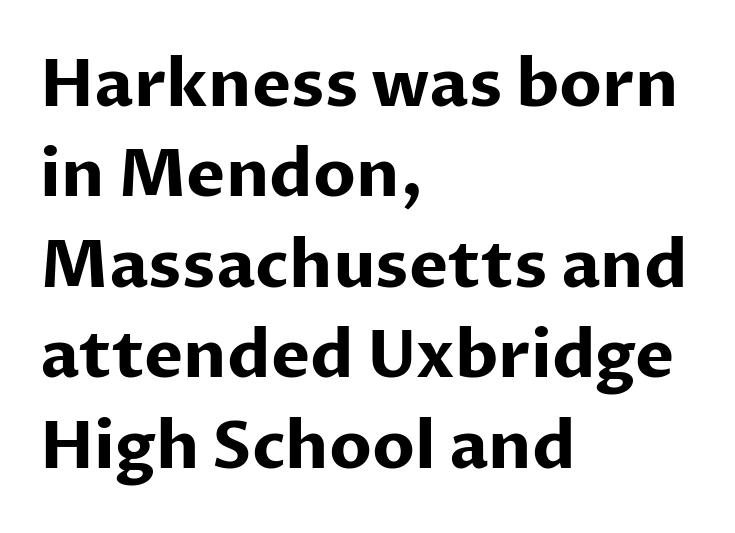
The image shows 66 px bold sans-serif type, upright; set left-aligned, normal line spacing (1.37x), normal letter spacing, not underlined; low stroke contrast and a medium x-height.
